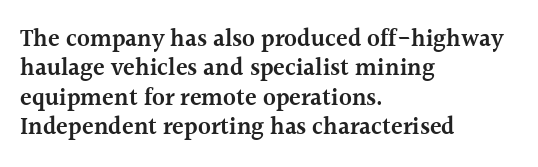
Q: Is the text bold? A: Semi-bold.
Q: Is the text italic (slanted)? A: No, it is upright.
Q: Is the text underlined? A: No.
Q: How is the paragraph aligned? A: Left-aligned.
Q: Is the spacing between letters normal or unusually wide? A: Normal.
